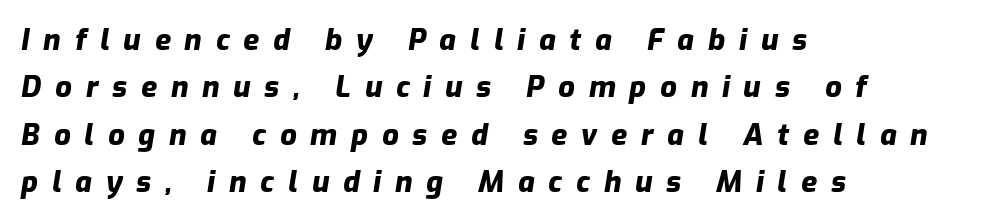
The image shows 29 px heavy type, italic (leaning right); set left-aligned, normal line spacing (1.63x), unusually wide letter spacing (+0.48 em), not underlined; low stroke contrast and a medium x-height.
